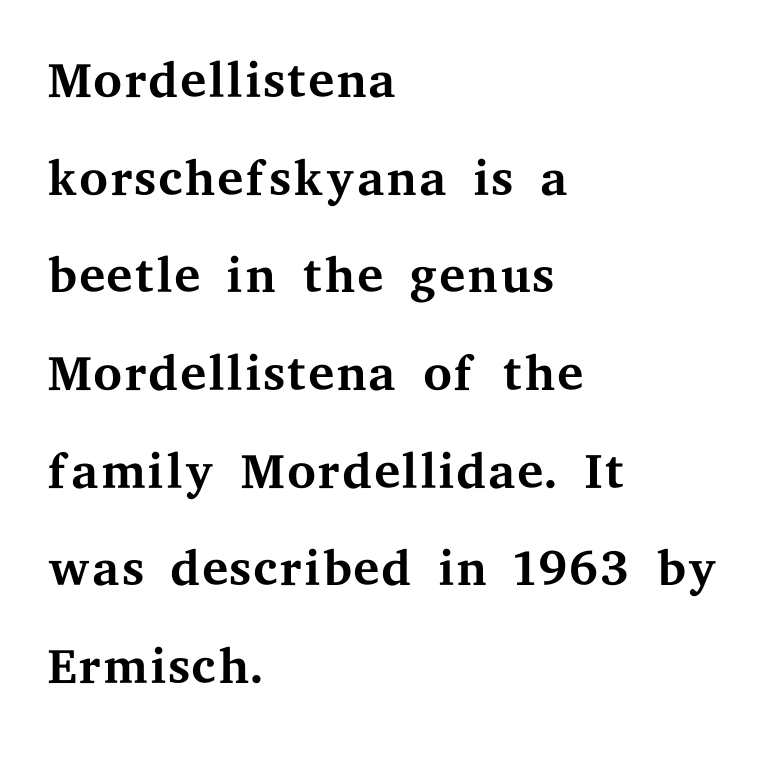
The image shows 74 px regular-weight, wide serif type, upright; set left-aligned, normal line spacing (1.32x), normal letter spacing, not underlined; medium stroke contrast and a medium x-height.
